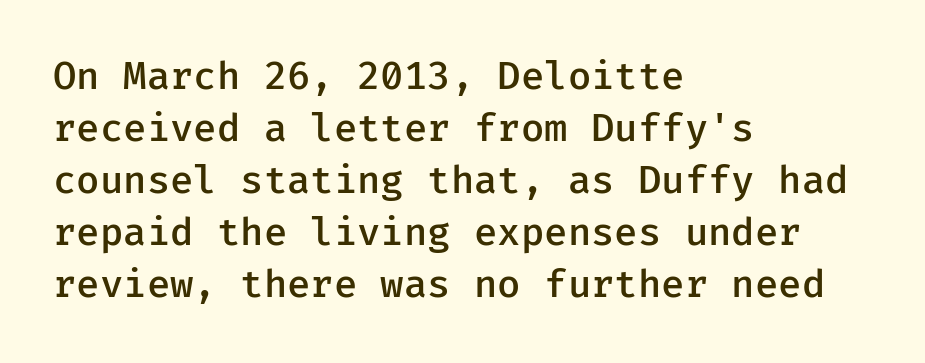
The image shows 38 px semibold sans-serif type, upright, monospaced; set left-aligned, normal line spacing (1.37x), normal letter spacing, not underlined; low stroke contrast and a medium x-height.
